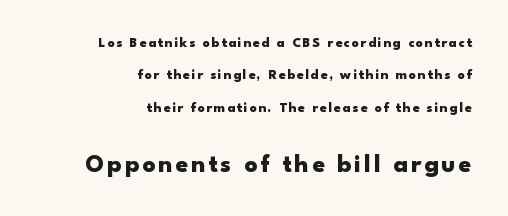
Heavy-handed strokes throughout: this text is bold. Where is the straight margin? On the right. In terms of leading, this rendering errs on the spacious side. Top chunk: small. Bottom chunk: large. Italic? Not at all — the glyphs are vertical.
